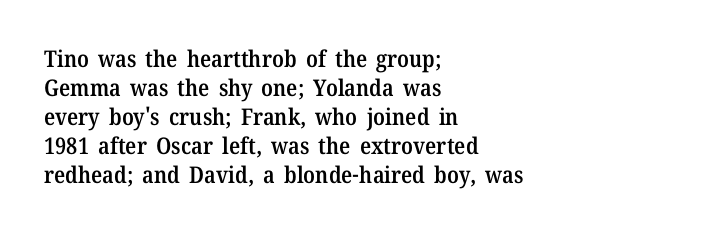
The image shows 23 px text type, upright; set left-aligned, normal line spacing (1.26x), normal letter spacing, not underlined.
